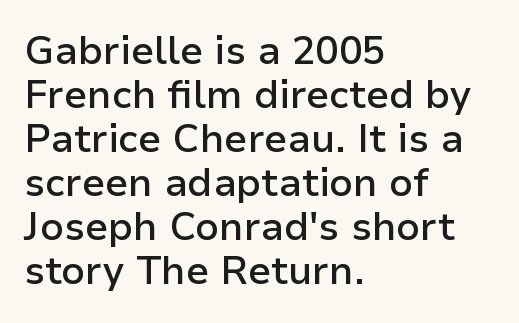
Is the type bold? Partly — it's a semibold, heavier than regular but not fully bold. Plain, unruled lines of type. A typesetter would mark this as roman, not italic. A typesetter would call this proportional, since set widths differ per character.
